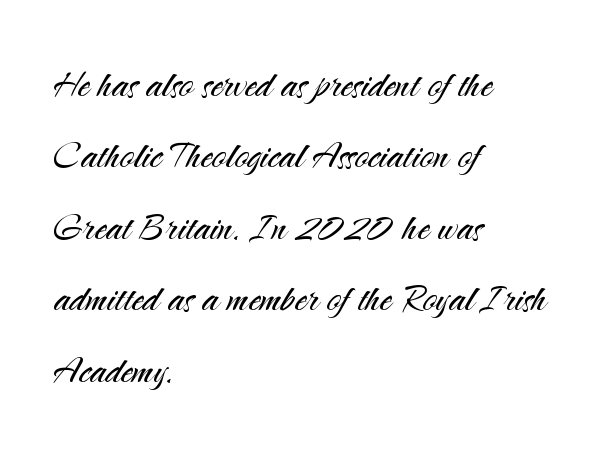
Q: Is the text bold? A: No.
Q: Is the text italic (slanted)? A: Yes.
Q: Is the typeface a serif or a sans-serif typeface? A: Sans-serif.
Q: Is the text underlined? A: No.
Q: How is the paragraph aligned? A: Left-aligned.
Q: Is the spacing between letters normal or unusually wide? A: Normal.
Q: Is the spacing between lines tight, normal or loose? A: Normal.
Q: Width (condensed, normal, or wide)? A: Normal.
Q: Stroke contrast? A: Medium.
Q: x-height? A: Small.
Q: Monospaced? A: No.
